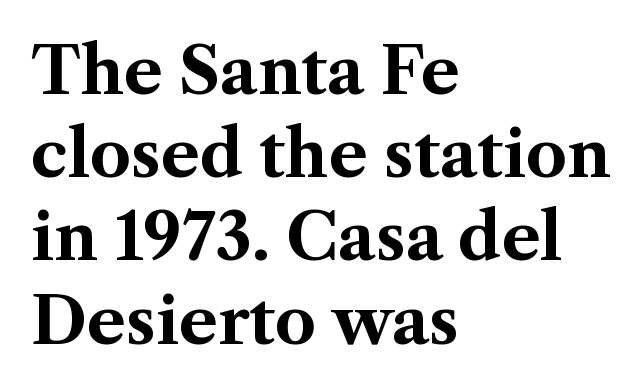
The letterforms sit shoulder to shoulder at normal distance. Caption: multi-line text, flush left, ragged right. The words here are not underlined. Horizontal bands of white between lines are of average thickness.
